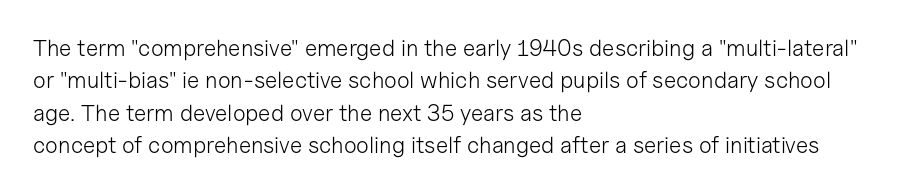
The image shows 23 px text type, upright; set left-aligned, normal line spacing (1.41x), normal letter spacing, not underlined.
